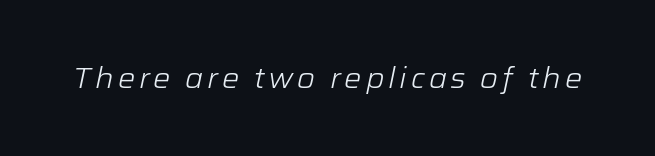
The image shows 29 px light type, italic (leaning right); set not underlined; low stroke contrast and a medium x-height.
